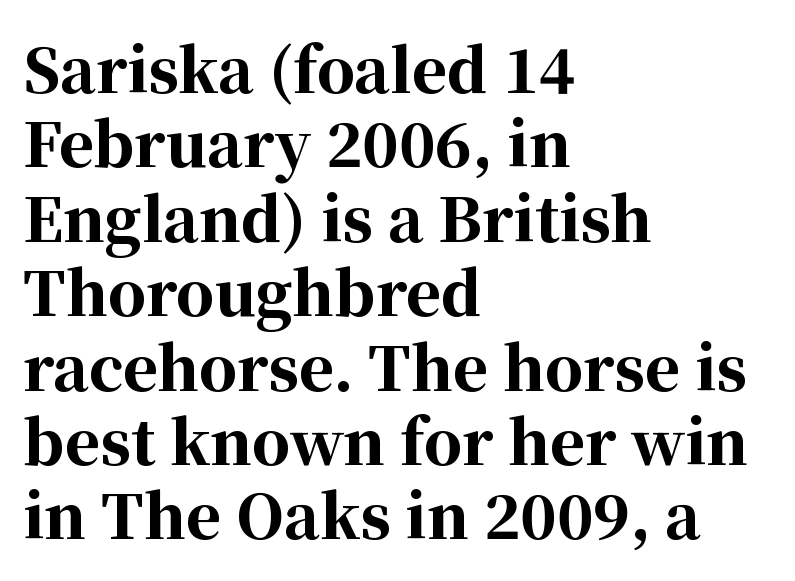
Q: Is the text bold? A: Yes.
Q: Is the text italic (slanted)? A: No, it is upright.
Q: Is the typeface a serif or a sans-serif typeface? A: Serif.
Q: Is the text underlined? A: No.
Q: How is the paragraph aligned? A: Left-aligned.
Q: Is the spacing between letters normal or unusually wide? A: Normal.
Q: Width (condensed, normal, or wide)? A: Normal.
Q: Stroke contrast? A: High.
Q: x-height? A: Medium.
Q: Monospaced? A: No.
